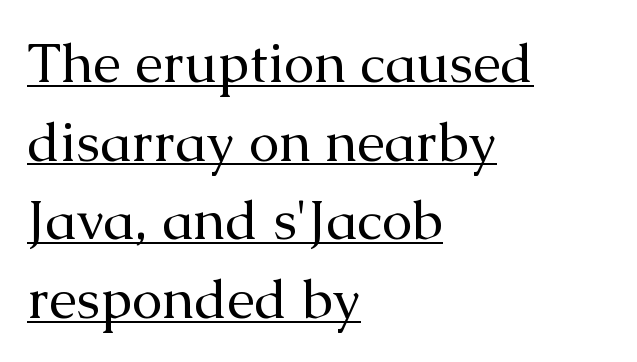
{"serif": "yes", "italic": "no", "bold": "no", "weight": "regular", "width": "normal", "stroke_contrast": "medium", "x_height": "medium", "monospaced": "no", "underline": "yes", "align": "left", "line_spacing": "normal", "line_spacing_ratio": 1.43, "letter_spacing": "normal", "letter_spacing_em": 0.0, "glyph_px": 55}
